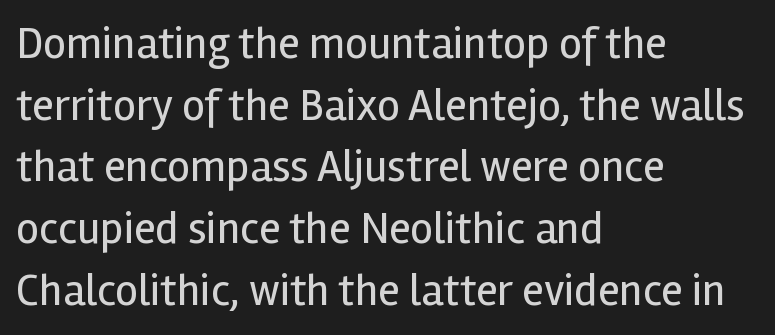
{"serif": "no", "italic": "no", "bold": "no", "weight": "regular", "width": "normal", "x_height": "medium", "monospaced": "no", "underline": "no", "align": "left", "line_spacing": "normal", "line_spacing_ratio": 1.37, "letter_spacing": "normal", "letter_spacing_em": 0.0, "glyph_px": 45}
